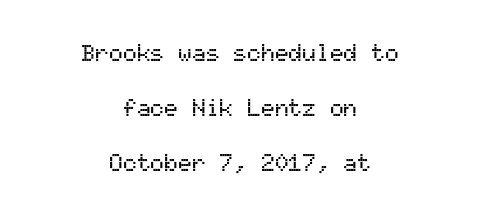
Honestly, the letter spacing is just normal — you wouldn't notice it. The space beneath each line is pristine and unruled. The passage is arranged like a title page — every line centered. Posture: vertical. Whoever set this chose breathing room over compactness in the vertical rhythm.
